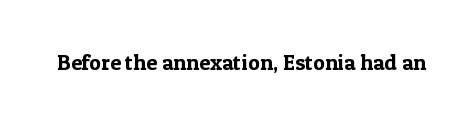
Q: Is the text italic (slanted)? A: No, it is upright.
Q: Is the text underlined? A: No.
Q: Is the spacing between letters normal or unusually wide? A: Normal.
